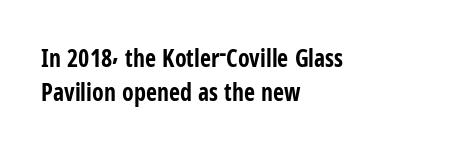
The image shows 24 px bold type, upright; set left-aligned, normal line spacing (1.4x), normal letter spacing, not underlined.
